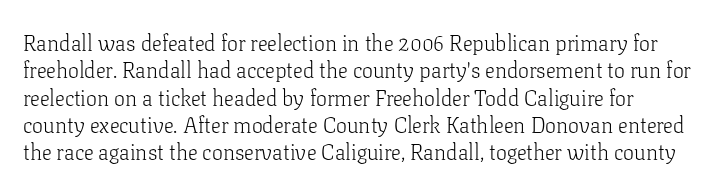
Q: Is the text bold? A: No.
Q: Is the text italic (slanted)? A: No, it is upright.
Q: Is the text underlined? A: No.
Q: Is the spacing between letters normal or unusually wide? A: Normal.
